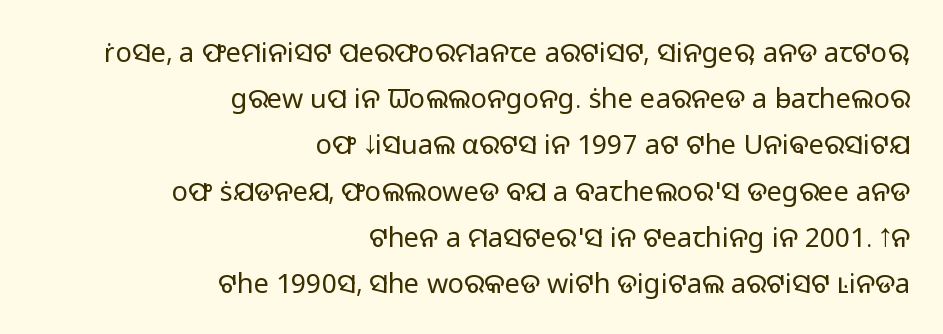
Upright lettering throughout. Any mark beneath the type? The region is blank. Tracking value appears to be zero — textbook default spacing. The paragraph shown leans on its right margin.
